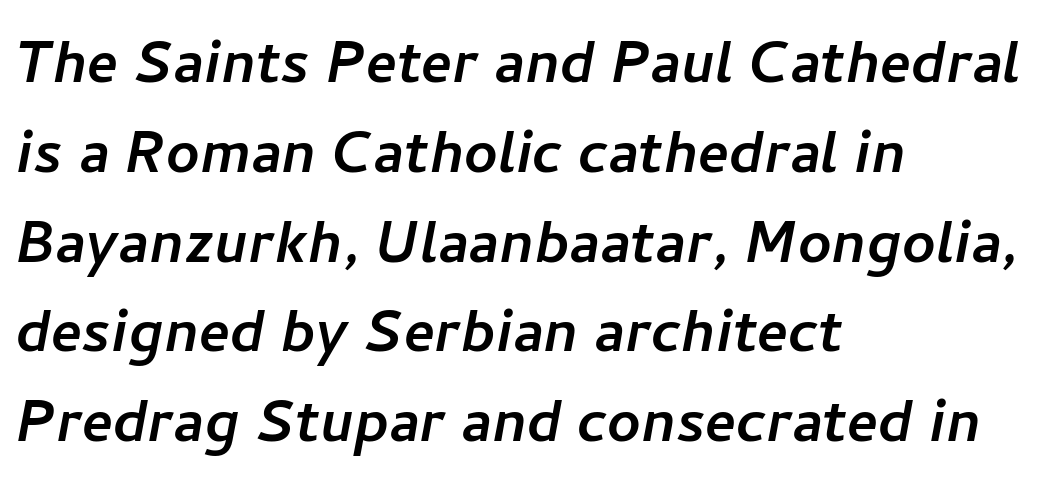
Letters rest on an invisible, unmarked baseline. Stroke terminals: plain, sans-serif. One-word summary of the alignment: left. Note the varied advance widths — an 'i' is clearly narrower than an 'm'.
